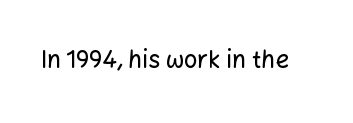
The image shows 24 px text type, upright; set normal letter spacing, not underlined.
